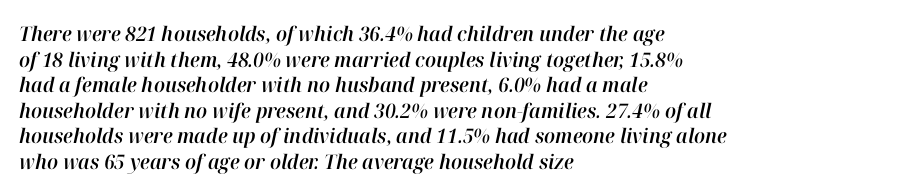
Quick note: interline space is typical. The string is rendered with underlining switched off. Characters are canted at an angle relative to the baseline's perpendicular. In terms of letterspacing, this is plain default setting. A student would call this left alignment; a typographer would say flush left, rag right.
